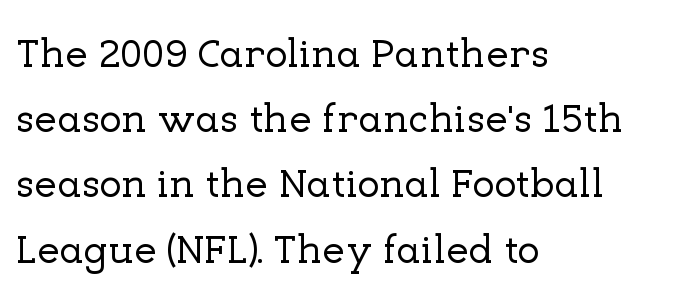
{"serif": "yes", "italic": "no", "width": "normal", "stroke_contrast": "low", "x_height": "medium", "monospaced": "no", "underline": "no", "align": "left", "line_spacing": "normal", "line_spacing_ratio": 1.59, "letter_spacing": "normal", "letter_spacing_em": 0.0, "glyph_px": 41}
